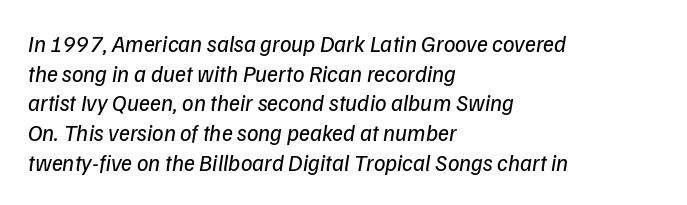
Q: Is the text bold? A: No.
Q: Is the text italic (slanted)? A: Yes, it leans right by about 9 degrees.
Q: Is the text underlined? A: No.
Q: How is the paragraph aligned? A: Left-aligned.
Q: Is the spacing between letters normal or unusually wide? A: Normal.
Q: Is the spacing between lines tight, normal or loose? A: Normal.
